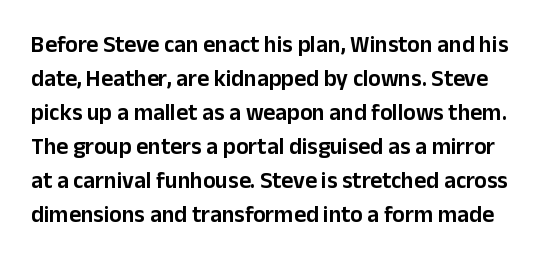
The image shows 23 px text type, upright; set normal line spacing (1.48x), normal letter spacing, not underlined.
